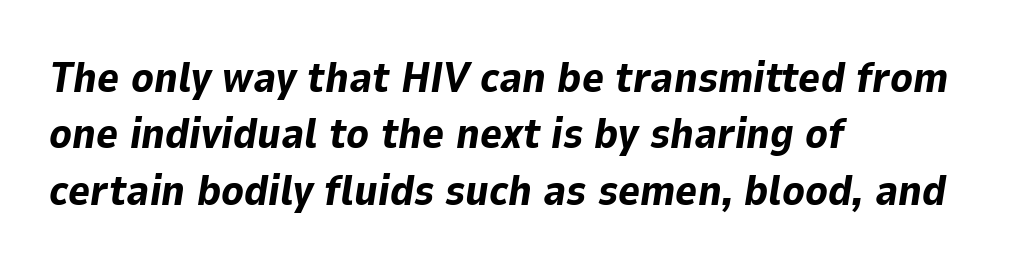
Q: Is the text bold? A: Yes.
Q: Is the text italic (slanted)? A: Yes, it leans right by about 9 degrees.
Q: Is the text underlined? A: No.
Q: How is the paragraph aligned? A: Left-aligned.
Q: Is the spacing between letters normal or unusually wide? A: Normal.
Q: Is the spacing between lines tight, normal or loose? A: Normal.
Q: Width (condensed, normal, or wide)? A: Normal.
Q: Stroke contrast? A: Low.
Q: x-height? A: Medium.
Q: Monospaced? A: No.
